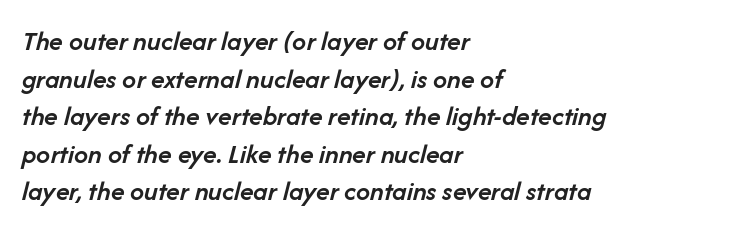
Each letter keeps its own natural width here, so spacing adapts to shape. You can tell it's italic because the verticals aren't actually vertical. Slightly chunky letters — semibold, I'd say, not full bold. There is no visible air inserted between adjacent glyphs. Teacher's note: observe the even left margin — that is flush-left alignment.
